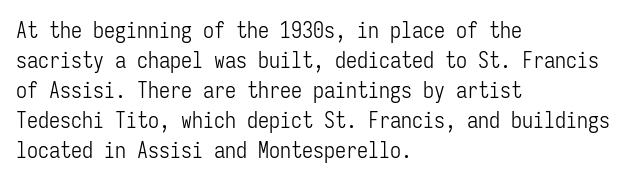
The image shows 22 px text type, upright; set left-aligned, normal line spacing (1.36x), normal letter spacing, not underlined.
